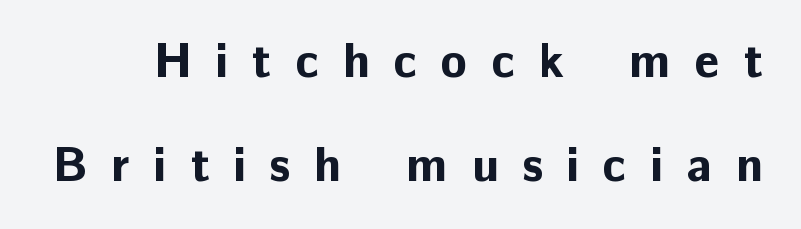
Is this a sans? Yes — the strokes have no serifs. Notice the wide empty band between every row — that's loose leading. These words are printed bold, with thick strokes throughout. Tall strokes in this sample are plumb rather than angled. Students, note that the glyphs here are deliberately spaced far apart.
